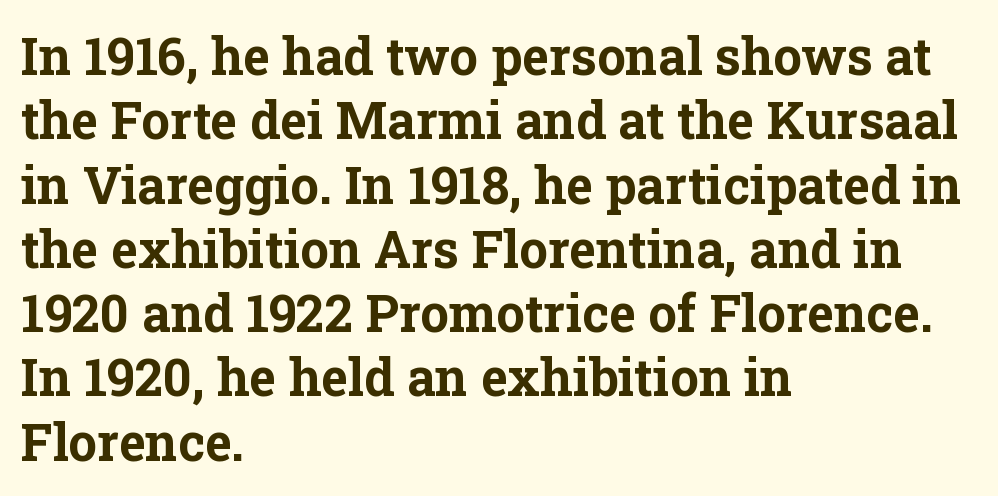
{"serif": "yes", "italic": "no", "bold": "yes", "weight": "bold", "width": "normal", "stroke_contrast": "low", "x_height": "medium", "monospaced": "no", "underline": "no", "align": "left", "line_spacing": "normal", "line_spacing_ratio": 1.26, "letter_spacing": "normal", "letter_spacing_em": 0.0, "glyph_px": 51}
